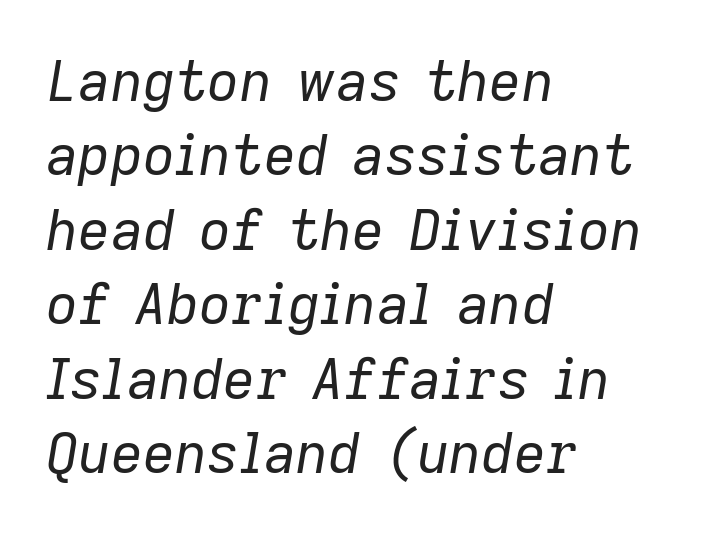
Here the designer chose a conventional face with non-uniform glyph widths. The passage shown is not bold in any degree. The rendering keeps characters at their native spacing. Rows of type keep a routine distance in the vertical direction. Notice how the passage keeps a crisp vertical edge on the left only.
